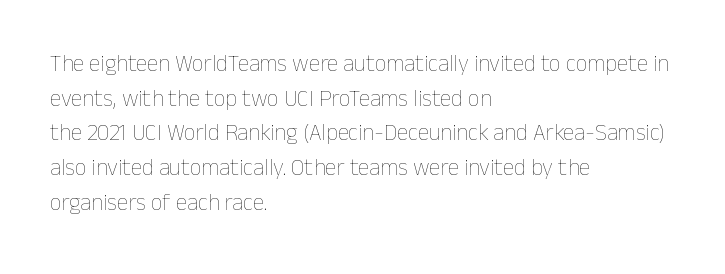
The image shows 23 px text type, upright; set left-aligned, normal line spacing (1.51x), normal letter spacing, not underlined.
